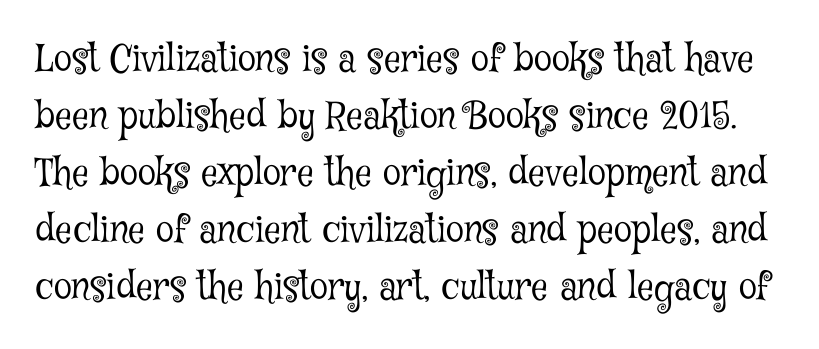
{"serif": "yes", "italic": "no", "bold": "no", "weight": "light", "width": "condensed", "stroke_contrast": "low", "x_height": "medium", "monospaced": "no", "underline": "no", "line_spacing": "normal", "line_spacing_ratio": 1.54, "letter_spacing": "normal", "letter_spacing_em": 0.0, "glyph_px": 37}
